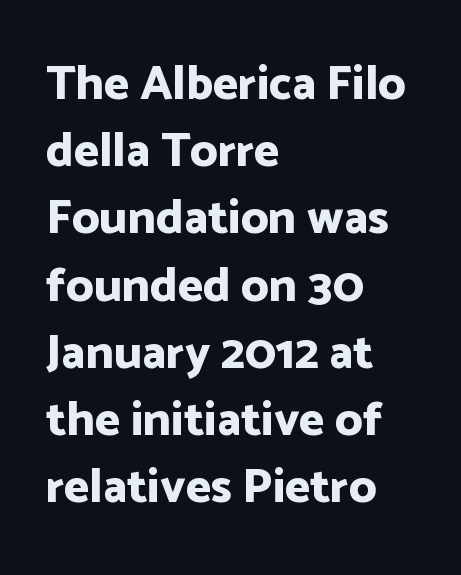
The image shows 48 px bold sans-serif type, upright; set left-aligned, normal line spacing (1.4x), normal letter spacing, not underlined; low stroke contrast and a medium x-height.
